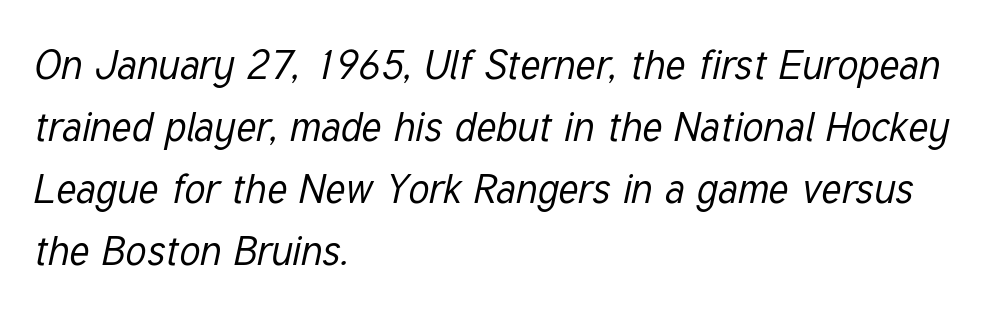
Caption: standard tracking, unaltered. This sample has the flowing, uneven cadence of proportional lettering. Horizontally, the lines are justified to the leading edge only. In terms of leading, this rendering sits right in the middle. The axis of the letterforms is tilted away from vertical. Caption: face not bold, strokes unweighted.
